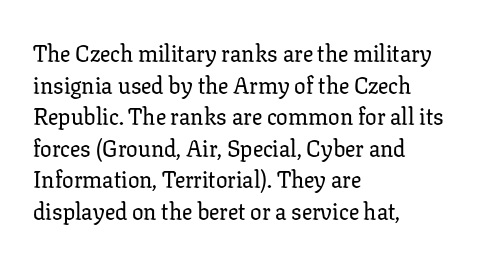
The letterforms sit shoulder to shoulder at normal distance. The paragraph has a hard left edge and a soft right edge. A clean baseline with only descenders dipping below it. No italicization has been applied; the sample stays upright.
